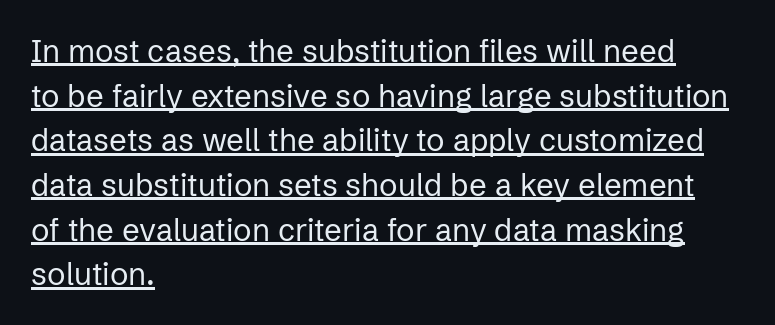
The image shows 31 px regular-weight sans-serif type, upright; set left-aligned, normal line spacing (1.44x), normal letter spacing, underlined; low stroke contrast and a medium x-height.
